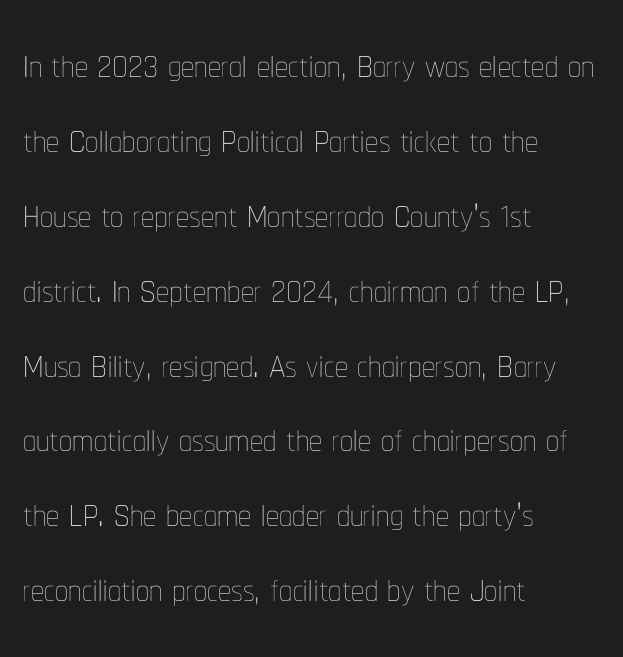
Do the characters align in a grid? No, the font is proportional. Each line starts at the same left margin while the right side varies. Just letters on the line, the space beneath them empty. The rendering keeps characters at their native spacing.
